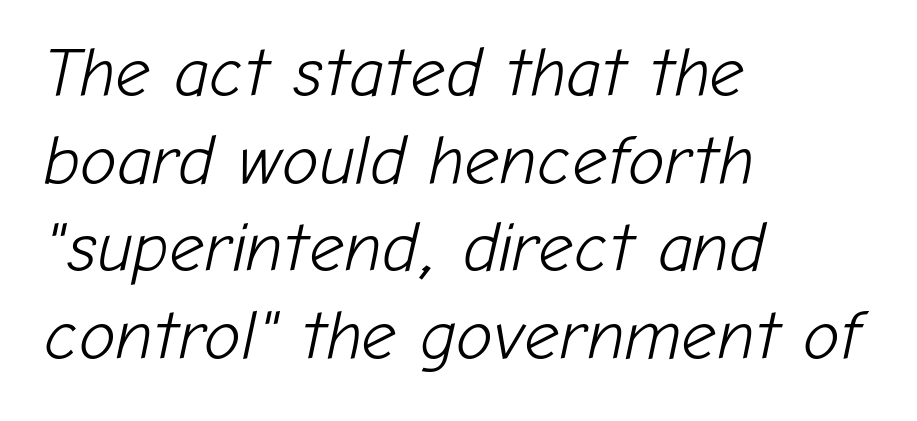
The image shows 69 px light type, italic (leaning right); set left-aligned, normal line spacing (1.27x), normal letter spacing, not underlined; low stroke contrast and a medium x-height.
